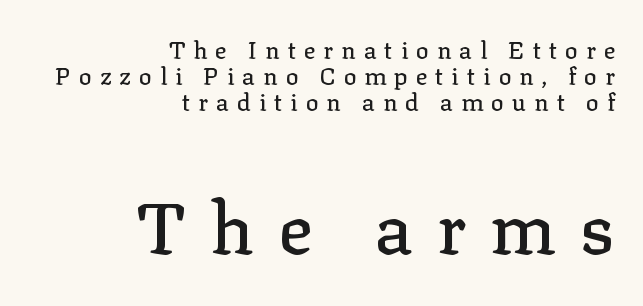
{"serif": "yes", "italic": "no", "width": "normal", "stroke_contrast": "low", "x_height": "medium", "monospaced": "no", "underline": "no", "align": "right", "line_spacing": "tight", "line_spacing_ratio": 1.09, "letter_spacing": "wide", "letter_spacing_em": 0.33, "larger_block": "second", "size_ratio": 3.0, "glyph_px": 72}
